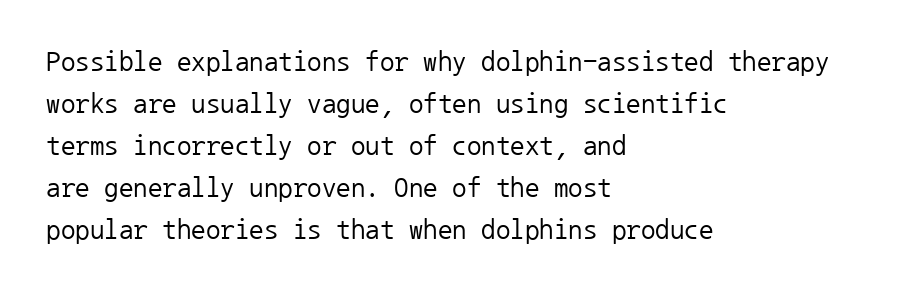
The image shows 29 px regular-weight sans-serif type, upright, monospaced; set left-aligned, normal line spacing (1.45x), normal letter spacing, not underlined; low stroke contrast and a medium x-height.
